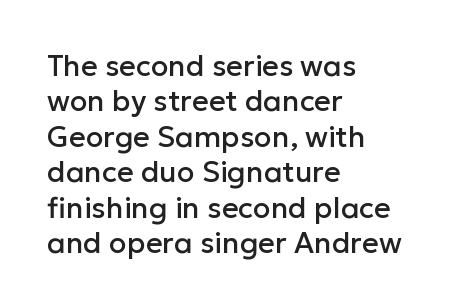
The image shows 29 px sans-serif type, upright; set left-aligned, line spacing 1.22x, normal letter spacing, not underlined; low stroke contrast and a medium x-height.
